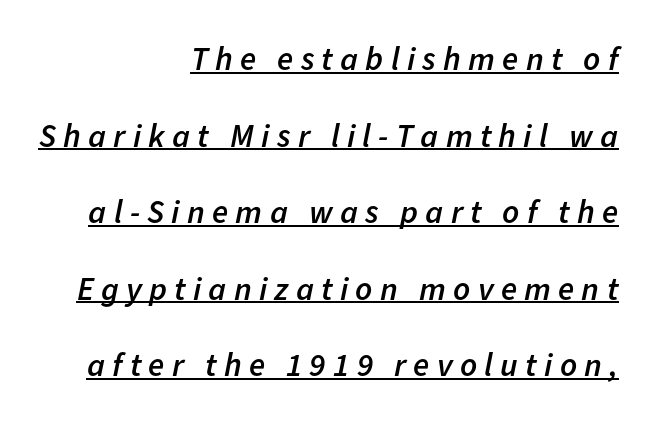
Q: Is the text bold? A: Semi-bold.
Q: Is the text italic (slanted)? A: Yes, it leans right by about 11 degrees.
Q: Is the text underlined? A: Yes.
Q: How is the paragraph aligned? A: Right-aligned.
Q: Is the spacing between letters normal or unusually wide? A: Unusually wide.
Q: Is the spacing between lines tight, normal or loose? A: Loose.
Q: Width (condensed, normal, or wide)? A: Normal.
Q: Stroke contrast? A: Low.
Q: x-height? A: Medium.
Q: Monospaced? A: No.
